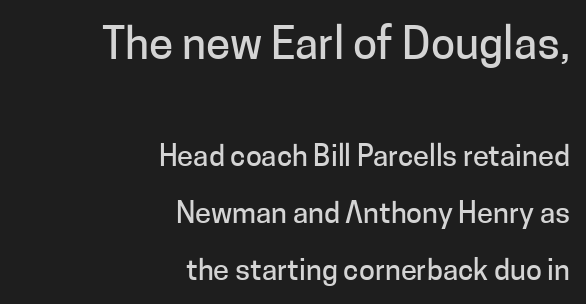
The image shows 44 px sans-serif type, upright; set right-aligned, loose line spacing (1.97x), normal letter spacing, not underlined; the first (top) block is 1.52x larger; low stroke contrast and a medium x-height.
